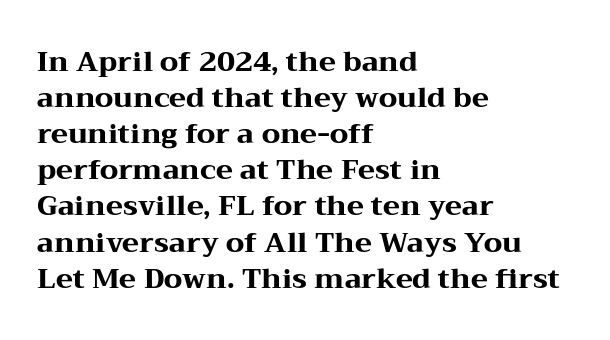
{"serif": "yes", "italic": "no", "bold": "yes", "weight": "heavy", "width": "wide", "stroke_contrast": "medium", "x_height": "medium", "monospaced": "no", "underline": "no", "align": "left", "line_spacing": "normal", "line_spacing_ratio": 1.29, "letter_spacing": "normal", "letter_spacing_em": 0.0, "glyph_px": 28}
